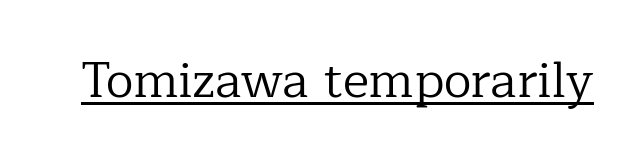
{"serif": "yes", "italic": "no", "bold": "no", "weight": "regular", "width": "normal", "stroke_contrast": "low", "x_height": "medium", "monospaced": "no", "underline": "yes", "letter_spacing": "normal", "letter_spacing_em": 0.0, "glyph_px": 50}
